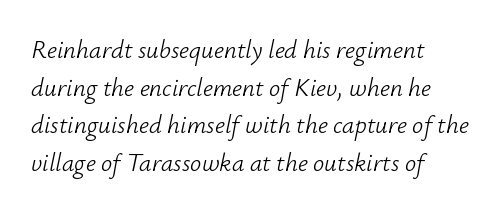
The image shows 25 px text type, italic (leaning right); set left-aligned, normal line spacing (1.51x), normal letter spacing, not underlined.
